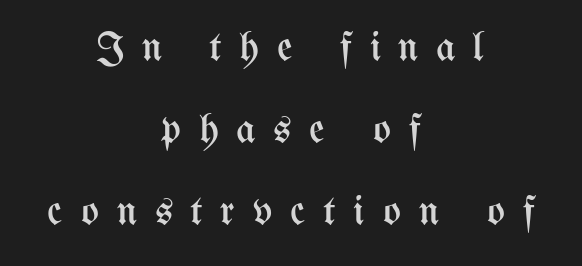
Q: Is the text bold? A: No.
Q: Is the text italic (slanted)? A: No, it is upright.
Q: Is the text underlined? A: No.
Q: How is the paragraph aligned? A: Centered.
Q: Is the spacing between letters normal or unusually wide? A: Unusually wide.
Q: Is the spacing between lines tight, normal or loose? A: Loose.
Q: Width (condensed, normal, or wide)? A: Condensed.
Q: Stroke contrast? A: Medium.
Q: x-height? A: Medium.
Q: Monospaced? A: No.
